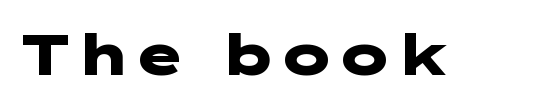
Q: Is the text bold? A: Yes.
Q: Is the text italic (slanted)? A: No, it is upright.
Q: Is the typeface a serif or a sans-serif typeface? A: Sans-serif.
Q: Is the text underlined? A: No.
Q: Is the spacing between letters normal or unusually wide? A: Normal.
Q: Width (condensed, normal, or wide)? A: Wide.
Q: Stroke contrast? A: Low.
Q: x-height? A: Medium.
